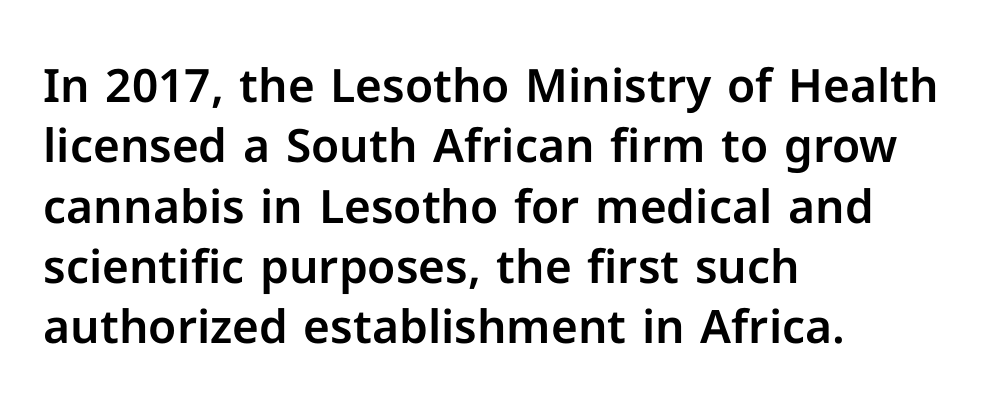
The image shows 46 px sans-serif type, upright; set left-aligned, normal line spacing (1.31x), normal letter spacing, not underlined; low stroke contrast and a medium x-height.
